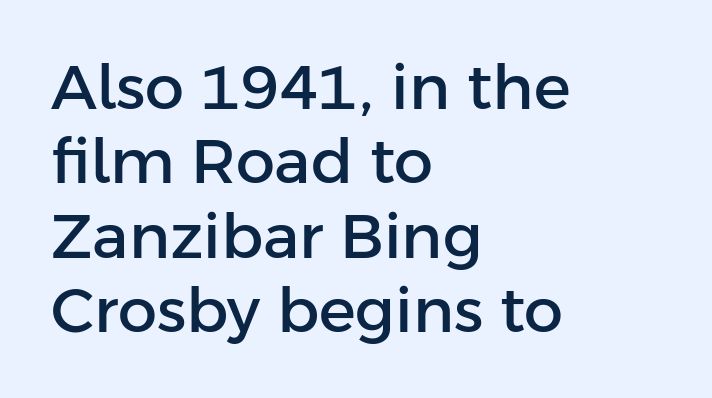
Q: Is the text italic (slanted)? A: No, it is upright.
Q: Is the typeface a serif or a sans-serif typeface? A: Sans-serif.
Q: Is the text underlined? A: No.
Q: How is the paragraph aligned? A: Left-aligned.
Q: Is the spacing between letters normal or unusually wide? A: Normal.
Q: Width (condensed, normal, or wide)? A: Normal.
Q: Stroke contrast? A: Low.
Q: x-height? A: Medium.
Q: Monospaced? A: No.
